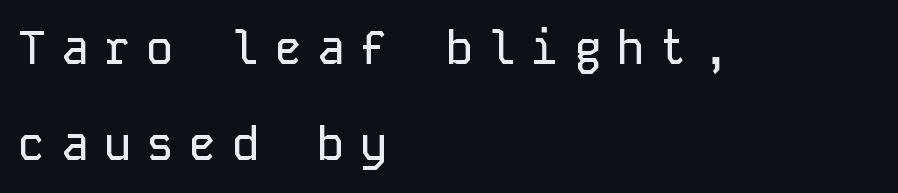
Q: Is the text italic (slanted)? A: No, it is upright.
Q: Is the typeface a serif or a sans-serif typeface? A: Sans-serif.
Q: Is the text underlined? A: No.
Q: How is the paragraph aligned? A: Left-aligned.
Q: Is the spacing between letters normal or unusually wide? A: Unusually wide.
Q: Is the spacing between lines tight, normal or loose? A: Loose.
Q: Width (condensed, normal, or wide)? A: Normal.
Q: Stroke contrast? A: Low.
Q: x-height? A: Medium.
Q: Monospaced? A: Yes.
